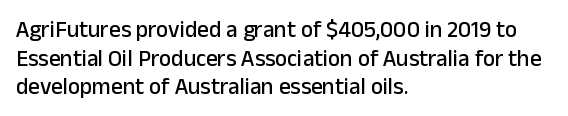
Quick note: not italic, upright. The letters sit at their default tracking, neither squeezed nor spread. The space between consecutive lines is moderate. This sample is left-justified, so line endings fall wherever the words run out. The string is rendered with underlining switched off.
